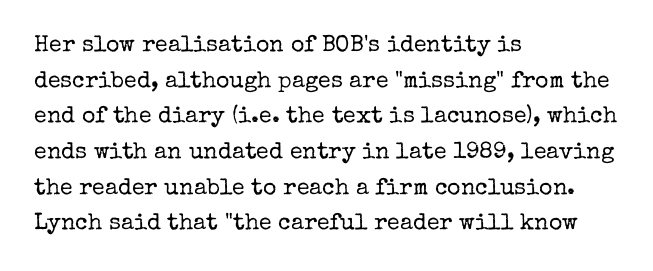
Q: Is the text bold? A: No.
Q: Is the text italic (slanted)? A: No, it is upright.
Q: Is the text underlined? A: No.
Q: How is the paragraph aligned? A: Left-aligned.
Q: Is the spacing between letters normal or unusually wide? A: Normal.
Q: Is the spacing between lines tight, normal or loose? A: Normal.
